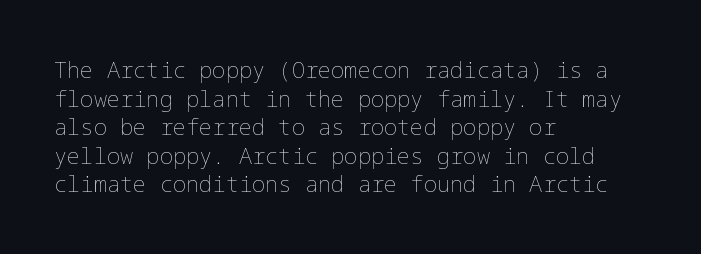
{"italic": "no", "bold": "no", "underline": "no", "align": "left", "line_spacing": "normal", "line_spacing_ratio": 1.3, "letter_spacing": "normal", "letter_spacing_em": 0.0, "glyph_px": 22}
